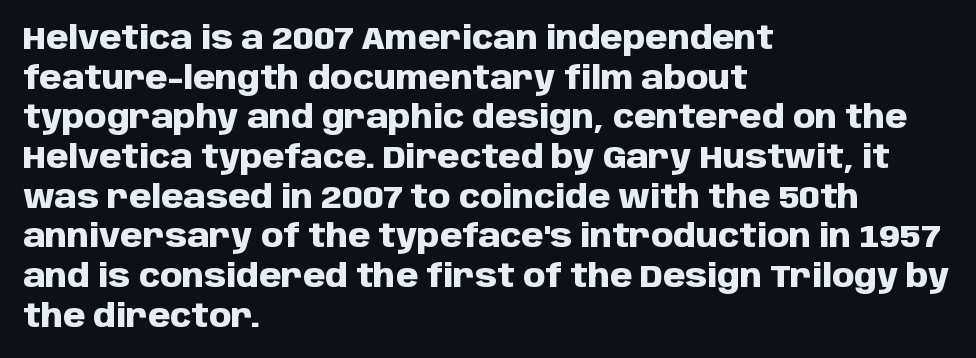
Compared with typical body copy, the letter spacing here is the same. The designer went with a sans here, leaving each stem footless. The space directly below the letters is spotless. In terms of weight, the rendering is a true, heavy bold. Style check: upright. The ragged edge is on the right, which tells us the setting is flush left.
